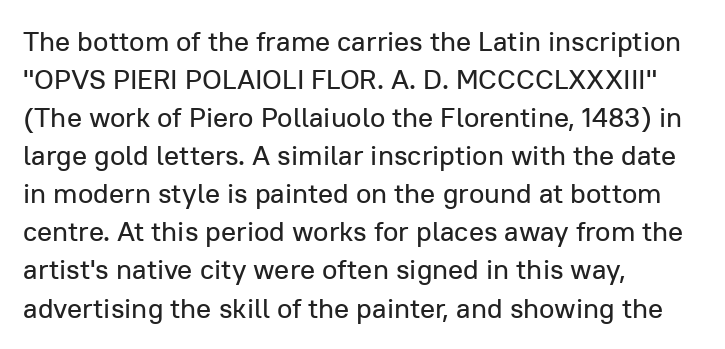
The image shows 28 px sans-serif type, upright; set left-aligned, normal line spacing (1.36x), normal letter spacing, not underlined; low stroke contrast and a medium x-height.
